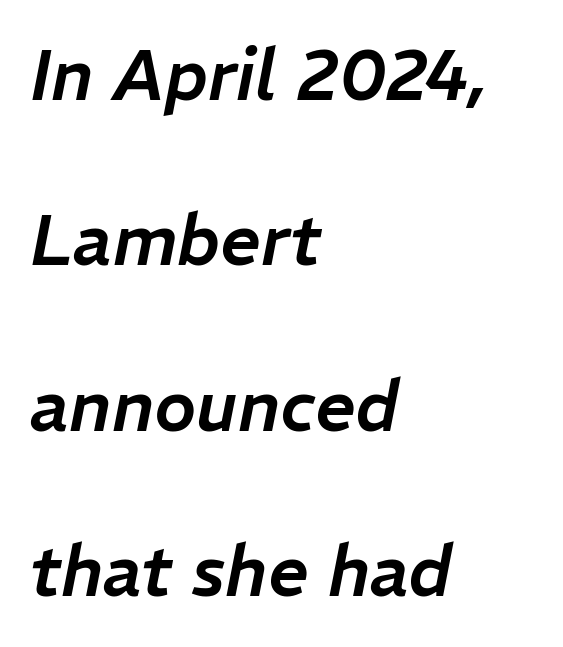
These lines stand farther apart than default settings would place them. The type is set solid horizontally, with unmodified tracking. These lines are set flush left with a ragged right edge. The zone under the glyphs is completely vacant. This sample uses an oblique cut, with every glyph tilted off the vertical. Is this a fixed-width face? No — the glyphs have proportional, varying widths.
